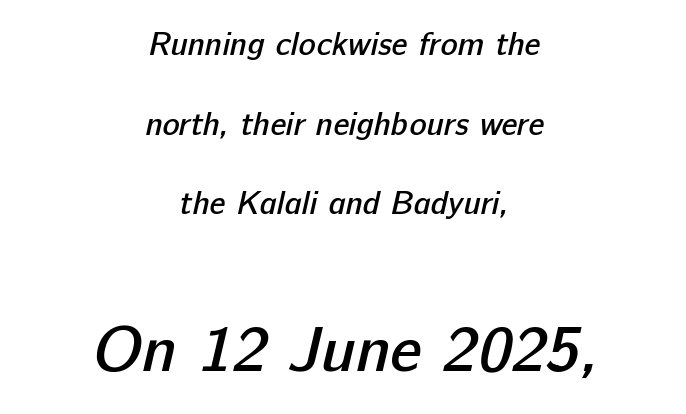
The image shows 64 px semibold sans-serif type; set centered, loose line spacing (2.49x), normal letter spacing, not underlined; the second (bottom) block is 2.0x larger; low stroke contrast and a medium x-height.
